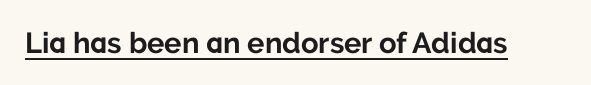
{"serif": "no", "italic": "no", "bold": "yes", "weight": "bold", "width": "normal", "stroke_contrast": "low", "x_height": "medium", "monospaced": "no", "underline": "yes", "letter_spacing": "normal", "letter_spacing_em": 0.0, "glyph_px": 29}
